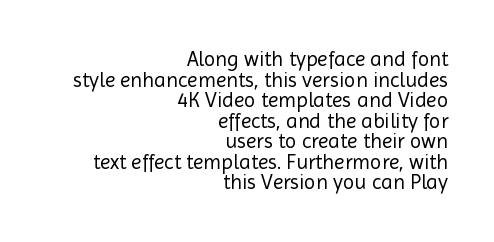
The gaps between neighbouring characters are ordinary and unremarkable. Weight: regular or lighter. This block would grow much taller if given ordinary leading; it's compressed now. Posture: upright roman.
